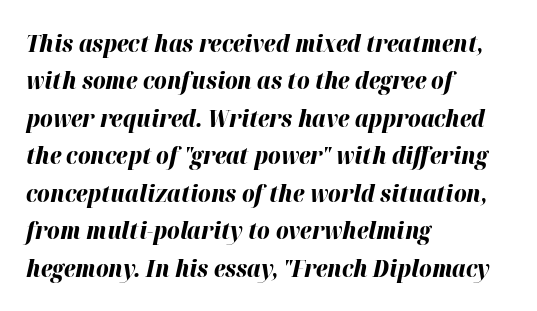
In terms of posture, this sample is oblique. Students, this is bold: see how much ink each stroke carries. These lines stack with their left ends in a neat column. No word sits above an underline.
